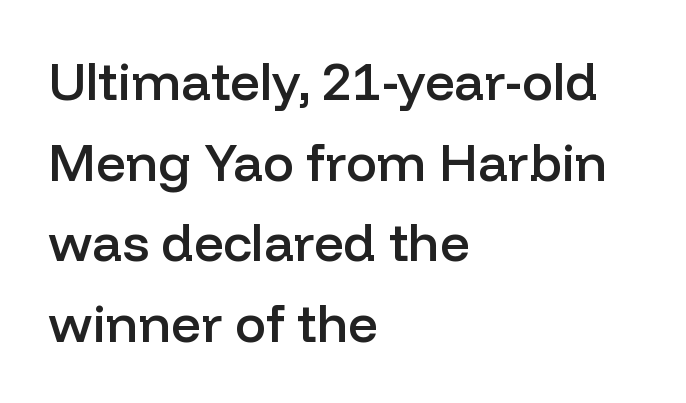
Q: Is the text bold? A: Semi-bold.
Q: Is the text italic (slanted)? A: No, it is upright.
Q: Is the typeface a serif or a sans-serif typeface? A: Sans-serif.
Q: Is the text underlined? A: No.
Q: How is the paragraph aligned? A: Left-aligned.
Q: Is the spacing between letters normal or unusually wide? A: Normal.
Q: Is the spacing between lines tight, normal or loose? A: Normal.
Q: Width (condensed, normal, or wide)? A: Normal.
Q: Stroke contrast? A: Low.
Q: x-height? A: Medium.
Q: Monospaced? A: No.
